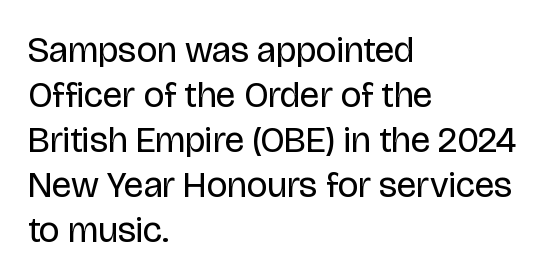
Quick note: interline space is typical. A typesetter would label this face a sans. These lines are rendered in a variable-pitch font. These lines were composed using upright roman letters. Rule under the text: the space is simply empty. This rendering leaves character spacing at its baseline value.
